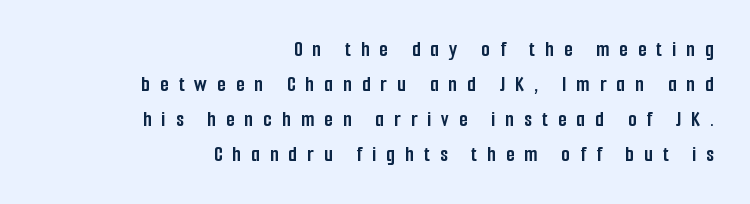
{"italic": "no", "bold": "yes", "underline": "no", "align": "right", "line_spacing": "normal", "line_spacing_ratio": 1.59, "letter_spacing": "wide", "letter_spacing_em": 0.46, "glyph_px": 22}
